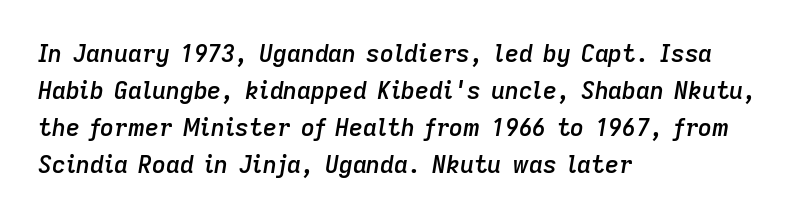
{"italic": "yes", "lean": "right", "slant_degrees": 9, "bold": "semi", "underline": "no", "align": "left", "line_spacing": "normal", "line_spacing_ratio": 1.54, "letter_spacing": "normal", "letter_spacing_em": 0.0, "glyph_px": 24}
